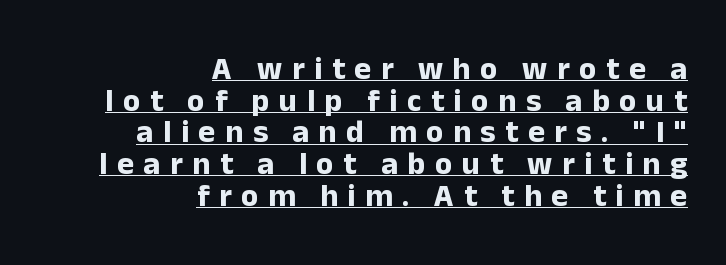
Has an underline been added? It has. Every row of glyphs terminates at an identical x-position on the right. Unlike a traditional serif, this face leaves its strokes unadorned. What stands out about the letter spacing? Its width — letters are far apart.
